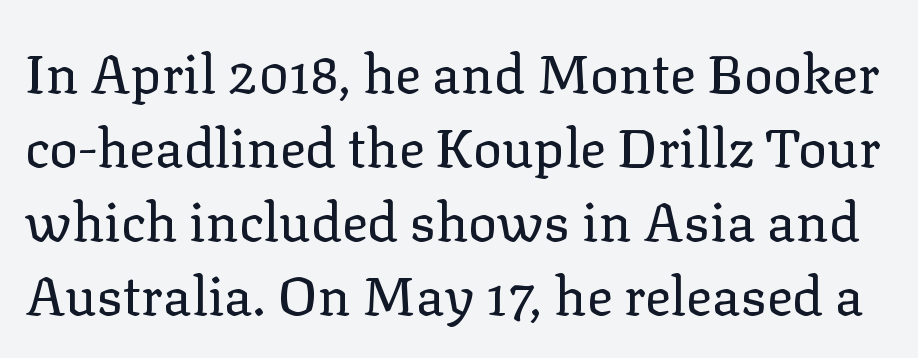
The foot of each line stays bare and open. Evenly set lines give the paragraph a standard silhouette. Is this a sans? No — the strokes have serifs. This sample uses an upright cut, with every glyph sitting square on the baseline. Nothing unusual about the tracking: characters are spaced as the font intends.
